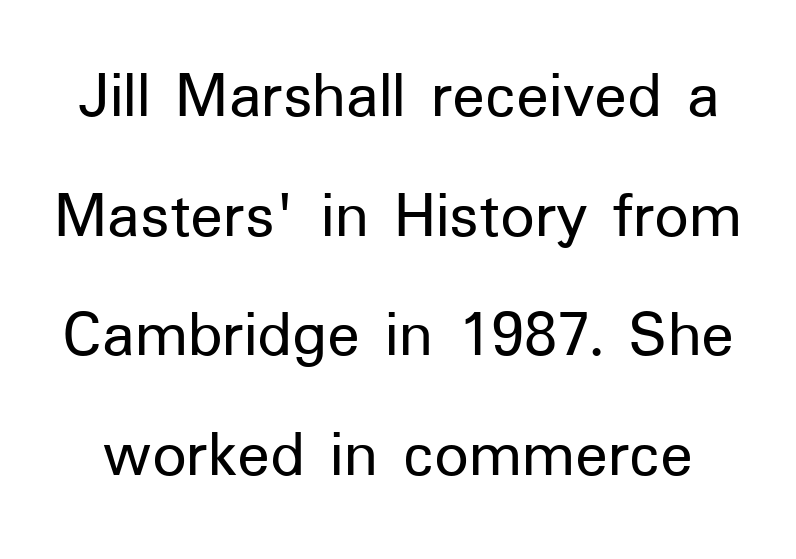
The image shows 68 px sans-serif type, upright; set line spacing 1.76x, normal letter spacing, not underlined; low stroke contrast and a medium x-height.
